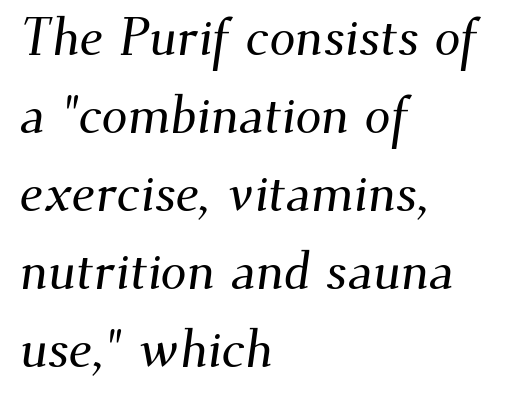
Q: Is the typeface a serif or a sans-serif typeface? A: Serif.
Q: Is the text underlined? A: No.
Q: How is the paragraph aligned? A: Left-aligned.
Q: Is the spacing between letters normal or unusually wide? A: Normal.
Q: Is the spacing between lines tight, normal or loose? A: Normal.
Q: Width (condensed, normal, or wide)? A: Normal.
Q: Stroke contrast? A: Medium.
Q: x-height? A: Small.
Q: Monospaced? A: No.
